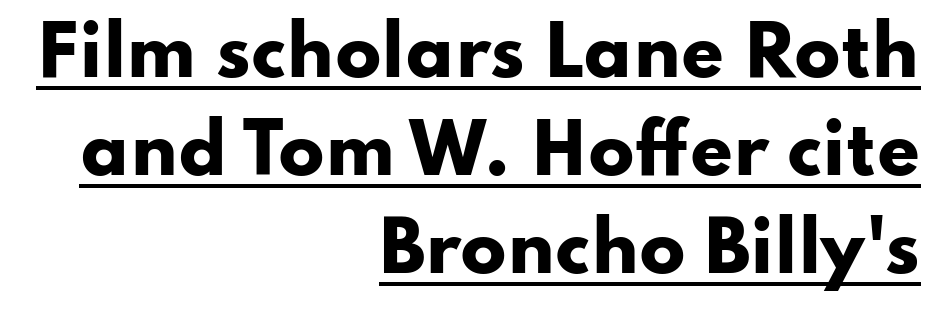
The image shows 68 px heavy, wide sans-serif type, upright; set right-aligned, normal line spacing (1.44x), normal letter spacing, underlined; low stroke contrast and a small x-height.
